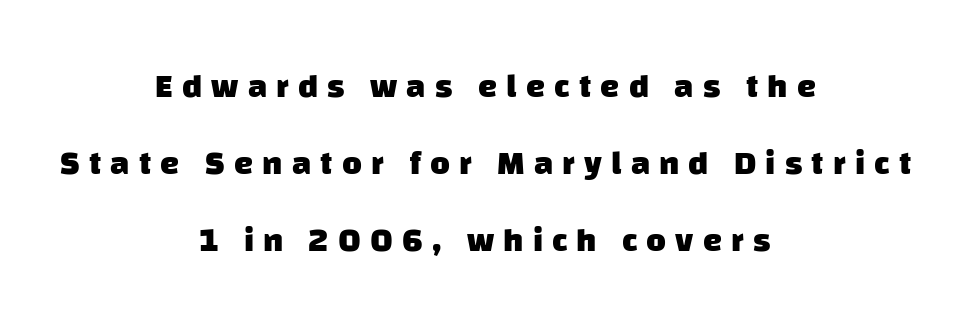
The image shows 34 px heavy sans-serif type; set centered, loose line spacing (2.26x), unusually wide letter spacing (+0.27 em), not underlined; low stroke contrast and a large x-height.
